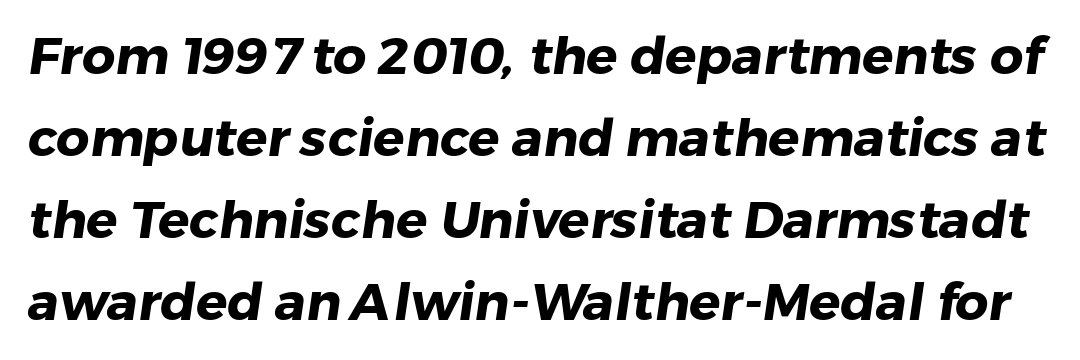
Q: Is the text bold? A: Yes.
Q: Is the typeface a serif or a sans-serif typeface? A: Sans-serif.
Q: Is the text underlined? A: No.
Q: Is the spacing between letters normal or unusually wide? A: Normal.
Q: Is the spacing between lines tight, normal or loose? A: Normal.
Q: Width (condensed, normal, or wide)? A: Normal.
Q: Stroke contrast? A: Low.
Q: x-height? A: Medium.
Q: Monospaced? A: No.
